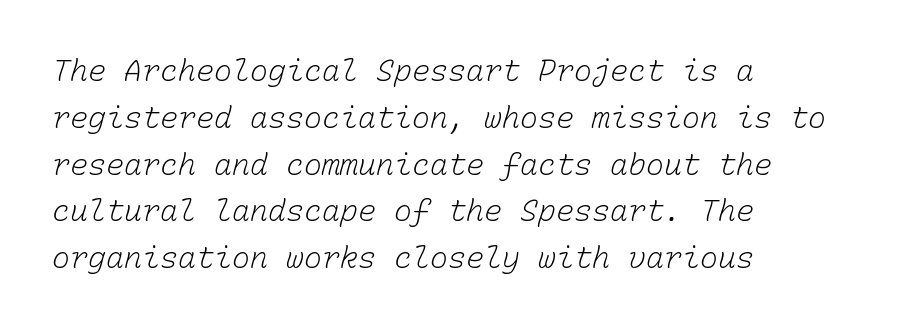
The image shows 30 px light type, monospaced; set left-aligned, normal line spacing (1.56x), normal letter spacing, not underlined; low stroke contrast and a medium x-height.
